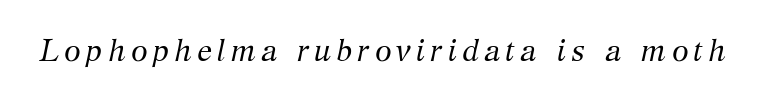
The image shows 30 px regular-weight serif type, italic (leaning right); set not underlined; medium stroke contrast and a medium x-height.
